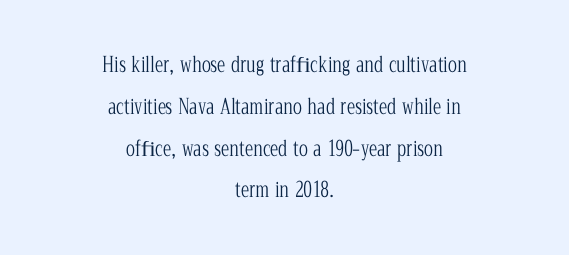
Q: Is the text bold? A: No.
Q: Is the text italic (slanted)? A: No, it is upright.
Q: Is the text underlined? A: No.
Q: How is the paragraph aligned? A: Centered.
Q: Is the spacing between letters normal or unusually wide? A: Normal.
Q: Is the spacing between lines tight, normal or loose? A: Loose.
